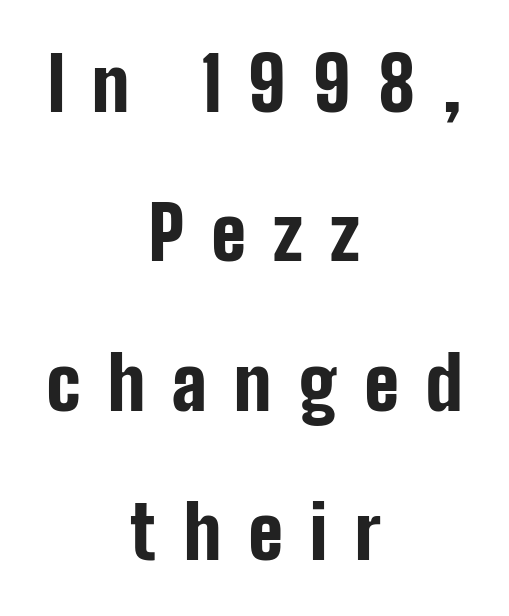
The image shows 74 px bold, condensed sans-serif type, upright; set centered, loose line spacing (2.02x), unusually wide letter spacing (+0.37 em), not underlined; low stroke contrast and a medium x-height.
